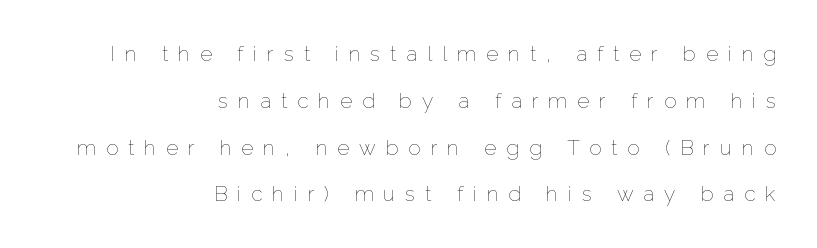
Q: Is the text bold? A: No.
Q: Is the text italic (slanted)? A: No, it is upright.
Q: Is the text underlined? A: No.
Q: How is the paragraph aligned? A: Right-aligned.
Q: Is the spacing between letters normal or unusually wide? A: Unusually wide.
Q: Is the spacing between lines tight, normal or loose? A: Loose.
